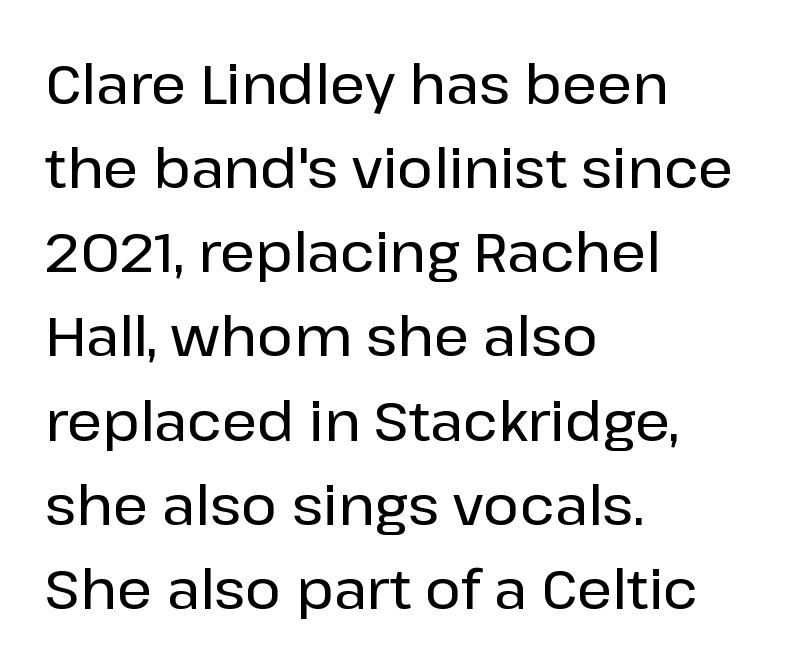
The image shows 55 px sans-serif type, upright; set left-aligned, normal line spacing (1.53x), normal letter spacing, not underlined; low stroke contrast and a medium x-height.
